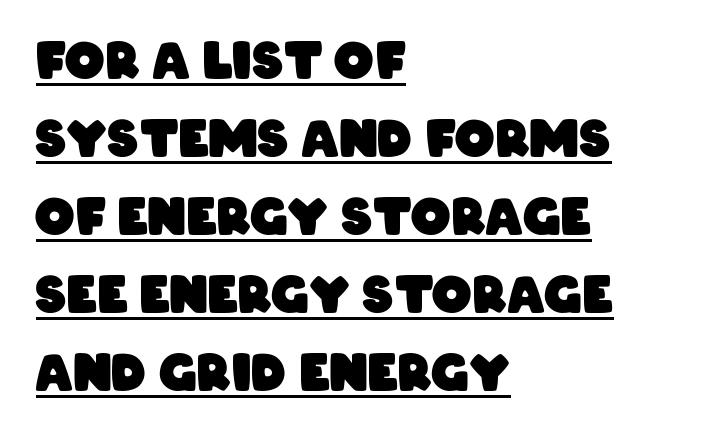
Q: Is the text bold? A: Yes.
Q: Is the typeface a serif or a sans-serif typeface? A: Sans-serif.
Q: Is the text underlined? A: Yes.
Q: How is the paragraph aligned? A: Left-aligned.
Q: Is the spacing between letters normal or unusually wide? A: Normal.
Q: Is the spacing between lines tight, normal or loose? A: Normal.
Q: Width (condensed, normal, or wide)? A: Condensed.
Q: Stroke contrast? A: Low.
Q: x-height? A: Large.
Q: Monospaced? A: No.
